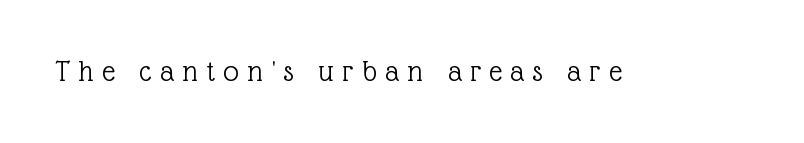
The image shows 31 px light serif type, upright; set unusually wide letter spacing (+0.28 em), not underlined; a medium x-height.
